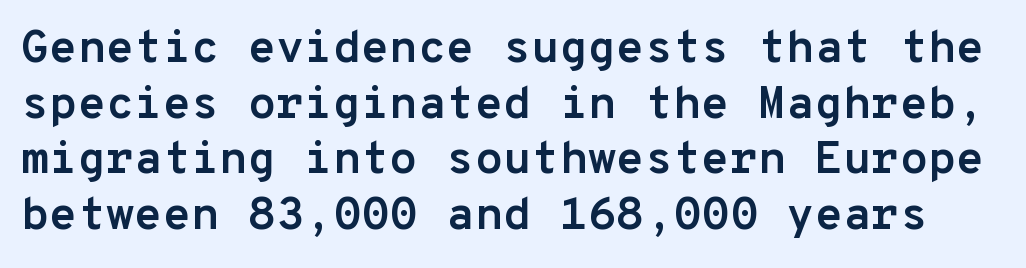
The image shows 46 px semibold sans-serif type, upright, monospaced; set line spacing 1.21x, normal letter spacing, not underlined; low stroke contrast and a medium x-height.
